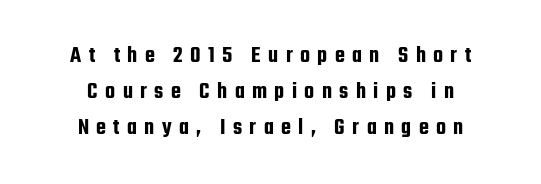
Q: Is the text italic (slanted)? A: No, it is upright.
Q: Is the text underlined? A: No.
Q: How is the paragraph aligned? A: Centered.
Q: Is the spacing between letters normal or unusually wide? A: Unusually wide.
Q: Is the spacing between lines tight, normal or loose? A: Normal.
